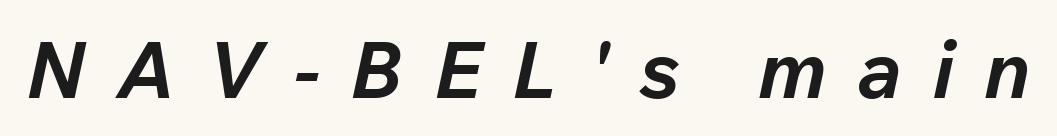
The image shows 79 px bold type, italic (leaning right); set unusually wide letter spacing (+0.39 em), not underlined; low stroke contrast and a medium x-height.
